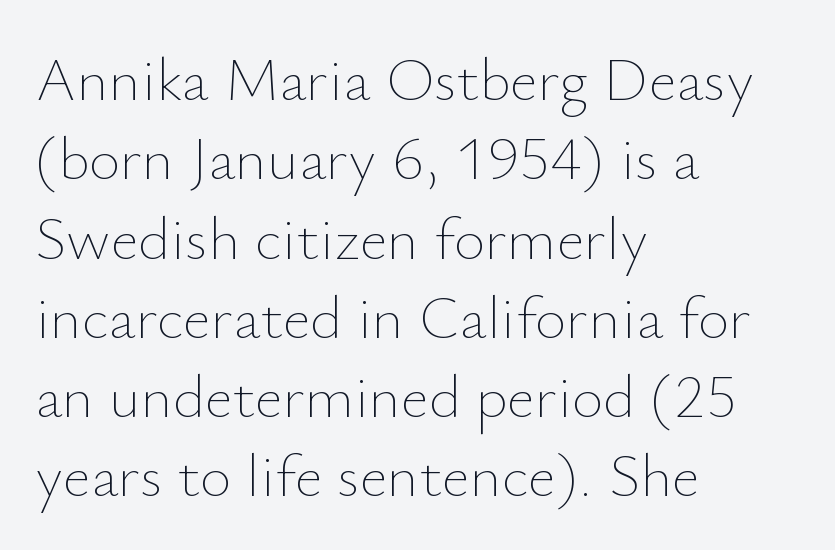
The image shows 61 px thin type, upright; set left-aligned, normal line spacing (1.3x), normal letter spacing, not underlined; low stroke contrast and a small x-height.
